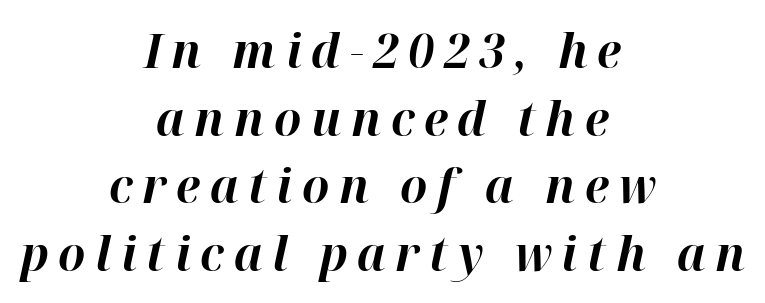
Q: Is the text bold? A: Yes.
Q: Is the text italic (slanted)? A: Yes, it leans right by about 12 degrees.
Q: Is the text underlined? A: No.
Q: How is the paragraph aligned? A: Centered.
Q: Is the spacing between letters normal or unusually wide? A: Unusually wide.
Q: Is the spacing between lines tight, normal or loose? A: Normal.
Q: Width (condensed, normal, or wide)? A: Normal.
Q: Stroke contrast? A: High.
Q: x-height? A: Medium.
Q: Monospaced? A: No.
